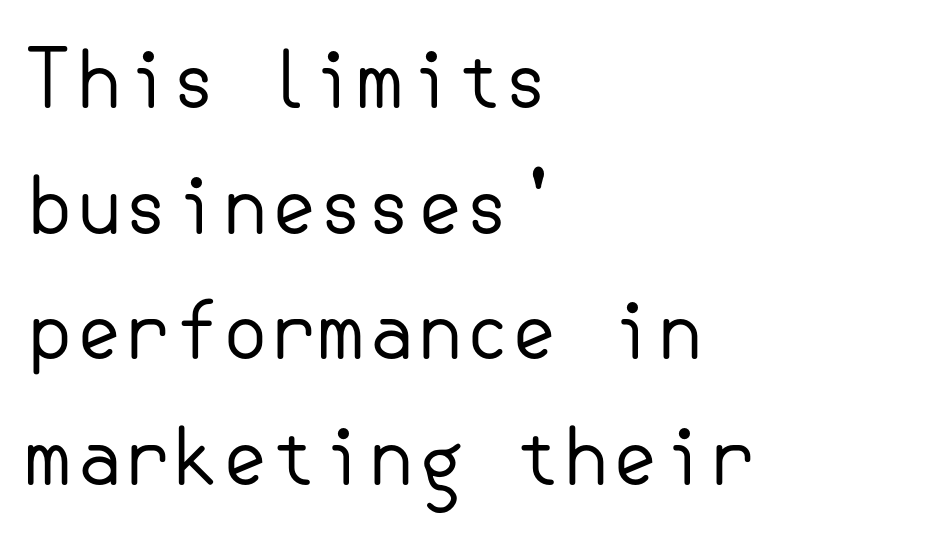
{"serif": "no", "italic": "no", "bold": "no", "weight": "regular", "width": "normal", "stroke_contrast": "low", "x_height": "small", "underline": "no", "align": "left", "line_spacing": "normal", "line_spacing_ratio": 1.61, "letter_spacing": "normal", "letter_spacing_em": 0.0, "glyph_px": 78}
